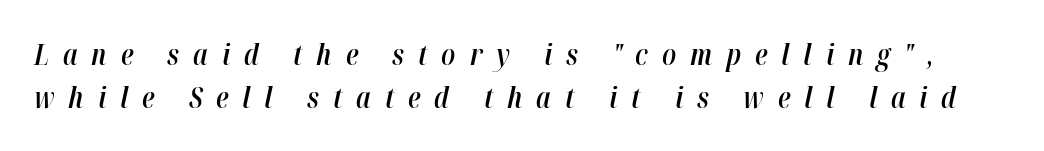
Someone cranked the tracking dial way up on this one. These lines sit exactly where default settings would place them. No word sits above an underline. Varying glyph widths throughout — classic text-font behaviour.
